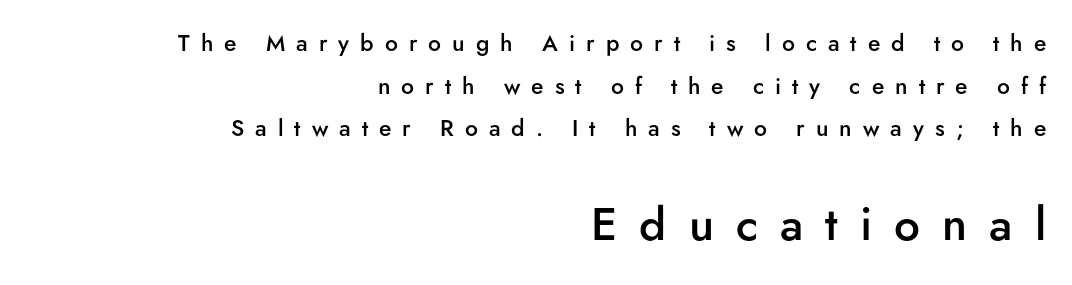
A typesetter would call this heavily tracked-out type. A flush-right, rag-left setting is used for this passage. The axis of the letterforms is exactly vertical. Look at the bottom of the vertical strokes: they stop flat, with no serifs.
